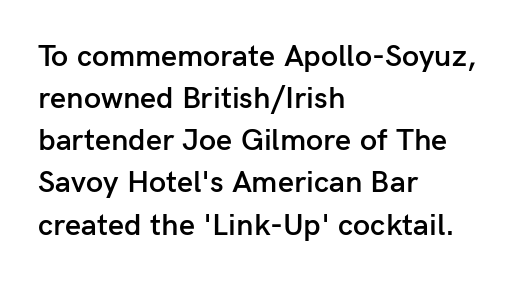
Leading: standard. The letters advance in unequal steps, a hallmark of proportional type. The sample has been set in demibold, a notch under bold. The font family rendered here belongs to the sans-serif group. Nope, not italic — everything's standing straight. Notice how the passage keeps a crisp vertical edge on the left only.
